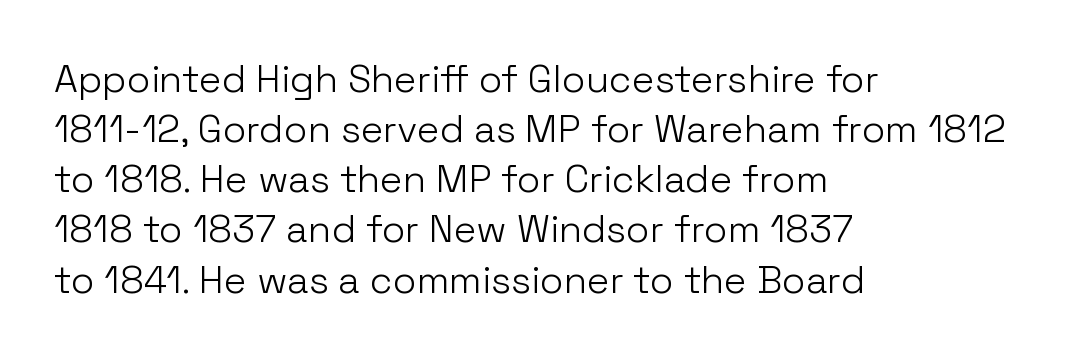
{"serif": "no", "italic": "no", "bold": "no", "weight": "light", "width": "normal", "stroke_contrast": "low", "x_height": "medium", "monospaced": "no", "underline": "no", "align": "left", "line_spacing": "normal", "line_spacing_ratio": 1.32, "letter_spacing": "normal", "letter_spacing_em": 0.0, "glyph_px": 38}
